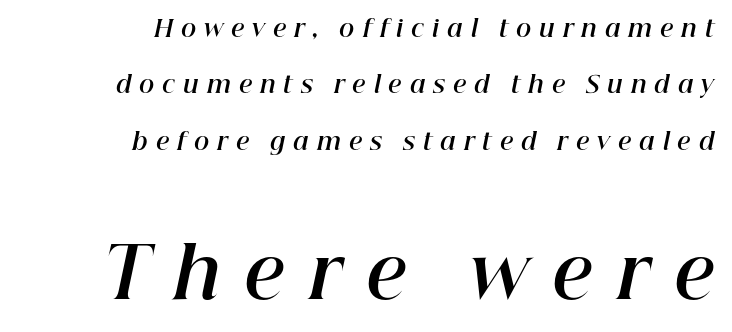
A typesetter would call this proportional, since set widths differ per character. The leading is generous, giving the passage an open texture. In terms of letterspacing, this is a distinctly airy, spread setting. Clear beneath every line of the passage. Caption: upper text group reduced, lower text group enlarged.
